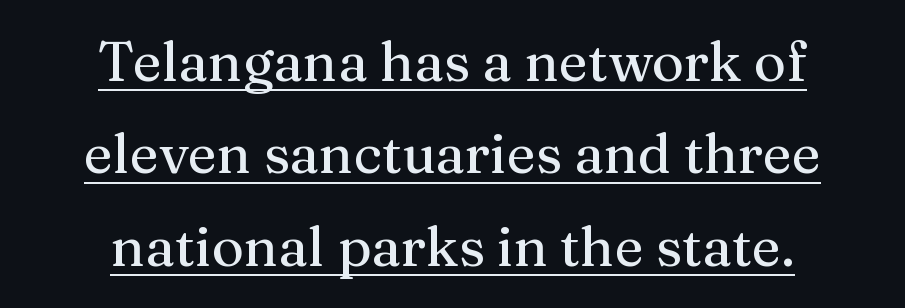
The image shows 55 px serif type, upright; set centered, normal line spacing (1.68x), normal letter spacing, underlined; medium stroke contrast and a medium x-height.
